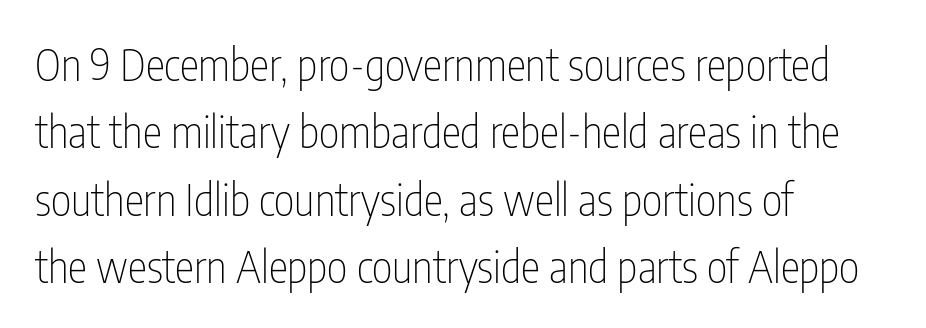
Weight: not bold — regular or lighter. Spacing between characters is what you'd get straight out of the box. The type sits square on the baseline with zero lean. The lines in this sample share a left origin and differ only in where they stop.
